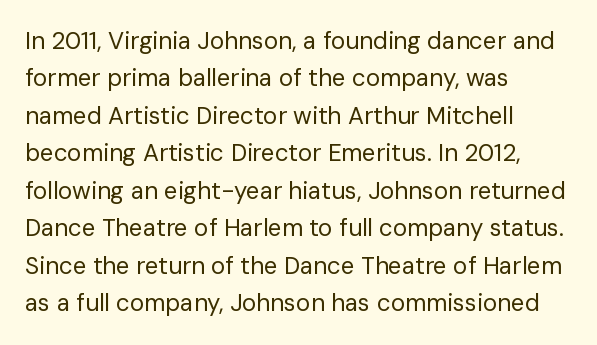
{"italic": "no", "bold": "no", "underline": "no", "align": "left", "line_spacing": "normal", "line_spacing_ratio": 1.56, "letter_spacing": "normal", "letter_spacing_em": 0.0, "glyph_px": 24}
